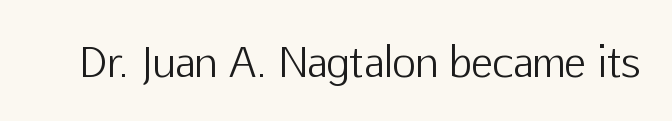
The image shows 41 px light sans-serif type, upright; set normal letter spacing, not underlined; low stroke contrast and a medium x-height.
